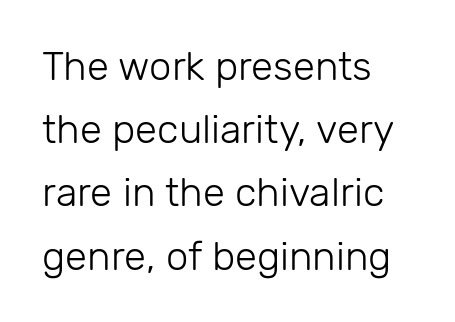
{"serif": "no", "italic": "no", "bold": "no", "weight": "light", "width": "normal", "stroke_contrast": "low", "x_height": "medium", "monospaced": "no", "underline": "no", "align": "left", "line_spacing": "normal", "line_spacing_ratio": 1.58, "letter_spacing": "normal", "letter_spacing_em": 0.0, "glyph_px": 40}
